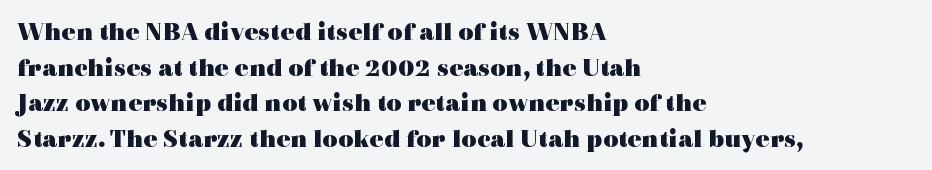
Descenders are the only things crossing below the line. Weight: bold. The tracking reads as untouched default to a designer's eye. A typesetter would mark this as roman, not italic.
